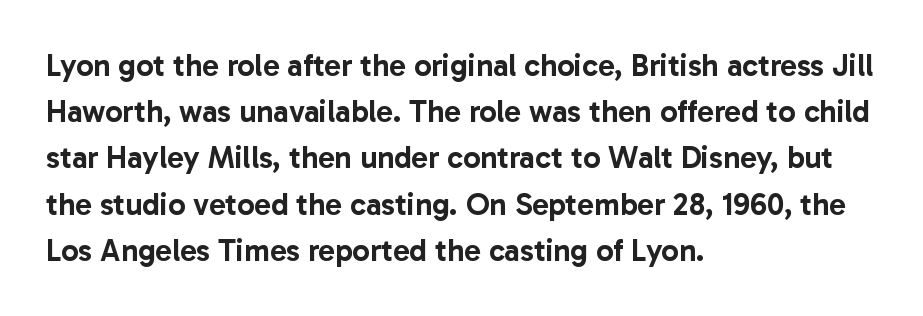
The image shows 31 px sans-serif type, upright; set left-aligned, normal line spacing (1.49x), normal letter spacing, not underlined; low stroke contrast and a medium x-height.
